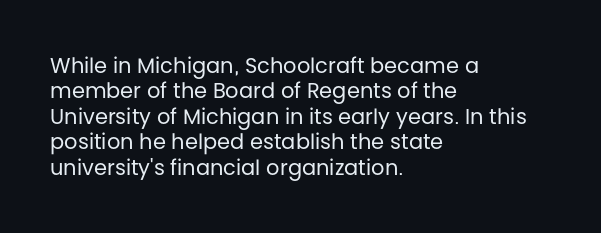
A bare baseline throughout the passage. Line beginnings align vertically; line endings do not. This sample uses plain, unmodified letter spacing. Posture: straight, roman, zero tilt. Is this a heavy cut? Hardly; it is regular or lighter.
